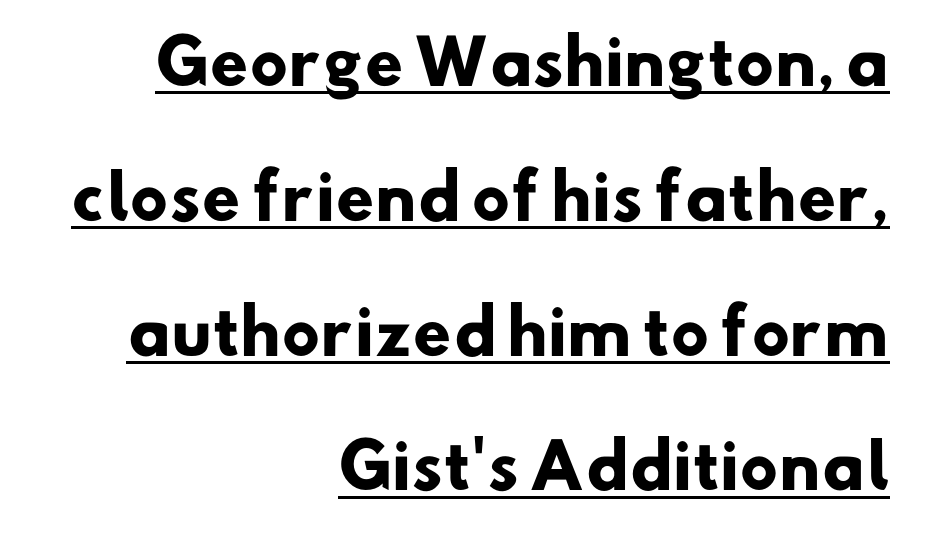
Loosely led — the rows are spread out. Each letter's strokes conclude bluntly, with no projecting serifs. Here the designer chose a conventional face with non-uniform glyph widths. This sample carries an underscore along the baseline area. Inter-character spacing is left at the font's built-in metrics.
